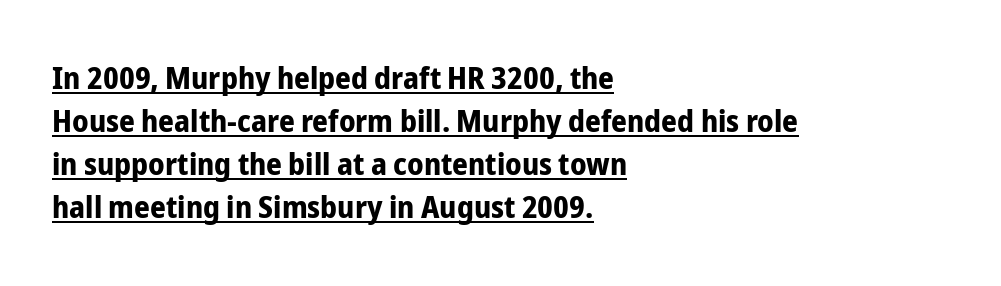
The image shows 31 px bold, condensed sans-serif type, upright; set left-aligned, normal line spacing (1.39x), normal letter spacing, underlined; low stroke contrast and a medium x-height.
